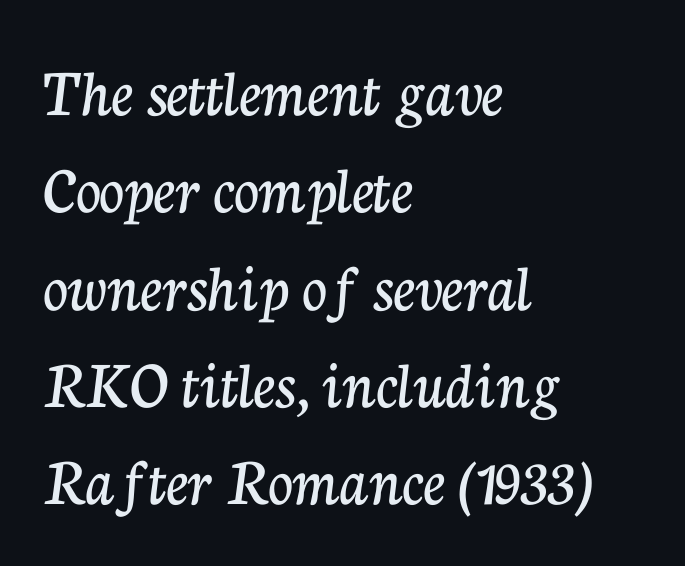
Beneath every word, the page is bare. You could call the tracking neutral — neither tight nor loose. Regarding serifs, this sample has them. Successive baselines arrive at the customary interval.
